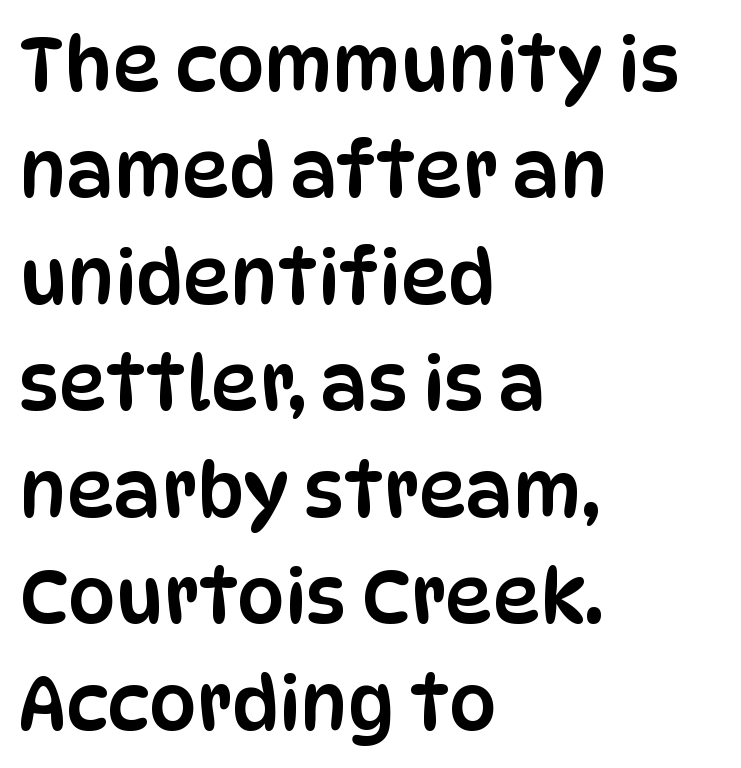
Q: Is the text italic (slanted)? A: No, it is upright.
Q: Is the typeface a serif or a sans-serif typeface? A: Sans-serif.
Q: Is the text underlined? A: No.
Q: How is the paragraph aligned? A: Left-aligned.
Q: Is the spacing between letters normal or unusually wide? A: Normal.
Q: Is the spacing between lines tight, normal or loose? A: Normal.
Q: Width (condensed, normal, or wide)? A: Condensed.
Q: Stroke contrast? A: Low.
Q: x-height? A: Large.
Q: Monospaced? A: No.
